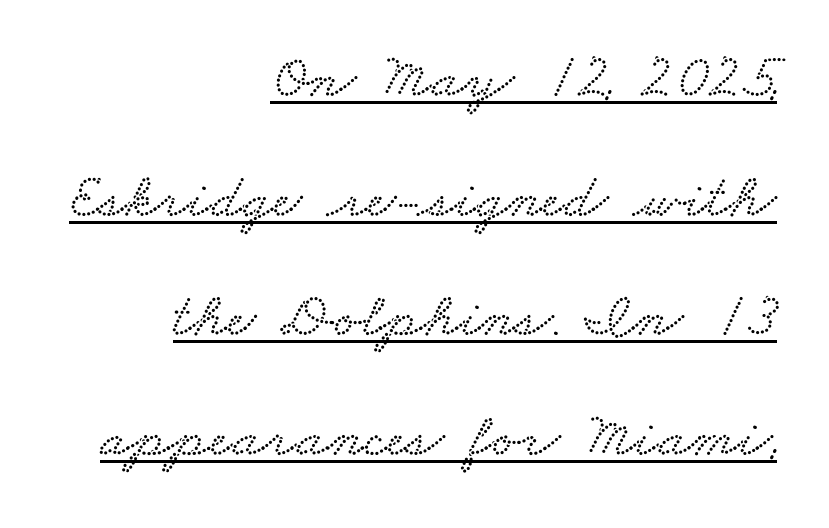
Q: Is the text underlined? A: Yes.
Q: How is the paragraph aligned? A: Right-aligned.
Q: Is the spacing between letters normal or unusually wide? A: Normal.
Q: Is the spacing between lines tight, normal or loose? A: Loose.
Q: Width (condensed, normal, or wide)? A: Wide.
Q: Stroke contrast? A: Low.
Q: x-height? A: Small.
Q: Monospaced? A: No.
